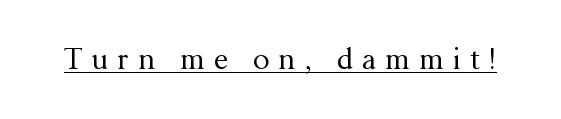
Q: Is the text bold? A: No.
Q: Is the text italic (slanted)? A: No, it is upright.
Q: Is the typeface a serif or a sans-serif typeface? A: Serif.
Q: Is the text underlined? A: Yes.
Q: Is the spacing between letters normal or unusually wide? A: Unusually wide.
Q: Width (condensed, normal, or wide)? A: Normal.
Q: Stroke contrast? A: Medium.
Q: x-height? A: Medium.
Q: Monospaced? A: No.
